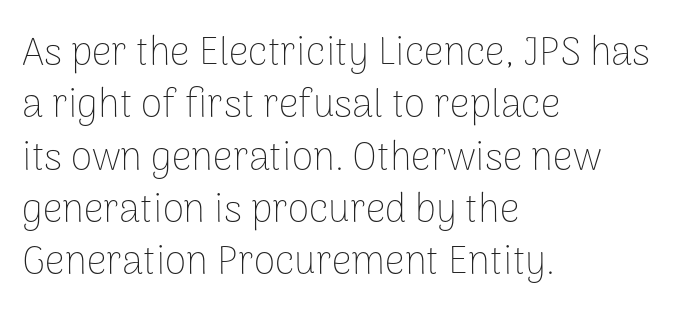
The image shows 39 px thin sans-serif type, upright; set left-aligned, normal line spacing (1.34x), normal letter spacing, not underlined; low stroke contrast and a medium x-height.
